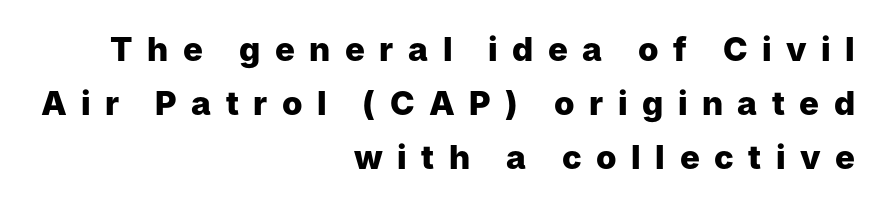
Q: Is the text bold? A: Yes.
Q: Is the text italic (slanted)? A: No, it is upright.
Q: Is the typeface a serif or a sans-serif typeface? A: Sans-serif.
Q: Is the text underlined? A: No.
Q: How is the paragraph aligned? A: Right-aligned.
Q: Is the spacing between letters normal or unusually wide? A: Unusually wide.
Q: Is the spacing between lines tight, normal or loose? A: Normal.
Q: Width (condensed, normal, or wide)? A: Normal.
Q: Stroke contrast? A: Low.
Q: x-height? A: Medium.
Q: Monospaced? A: No.
